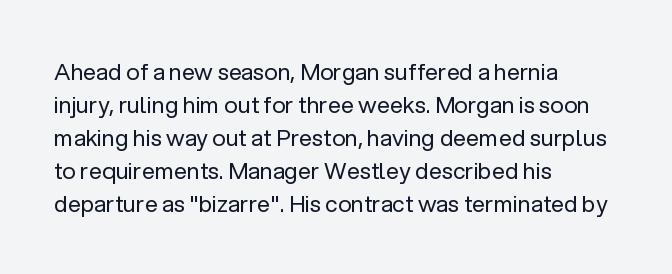
Q: Is the text bold? A: No.
Q: Is the text italic (slanted)? A: No, it is upright.
Q: Is the text underlined? A: No.
Q: How is the paragraph aligned? A: Left-aligned.
Q: Is the spacing between letters normal or unusually wide? A: Normal.
Q: Is the spacing between lines tight, normal or loose? A: Normal.
